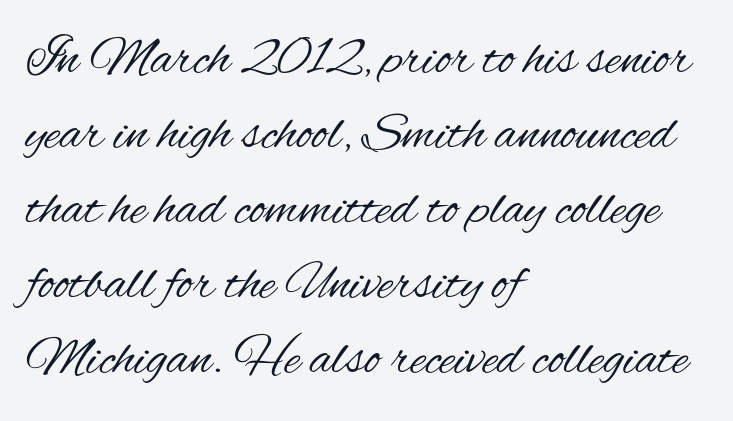
Q: Is the text bold? A: No.
Q: Is the text italic (slanted)? A: Yes.
Q: Is the typeface a serif or a sans-serif typeface? A: Sans-serif.
Q: Is the text underlined? A: No.
Q: How is the paragraph aligned? A: Left-aligned.
Q: Is the spacing between letters normal or unusually wide? A: Normal.
Q: Is the spacing between lines tight, normal or loose? A: Normal.
Q: Width (condensed, normal, or wide)? A: Condensed.
Q: Stroke contrast? A: Medium.
Q: x-height? A: Small.
Q: Monospaced? A: No.
